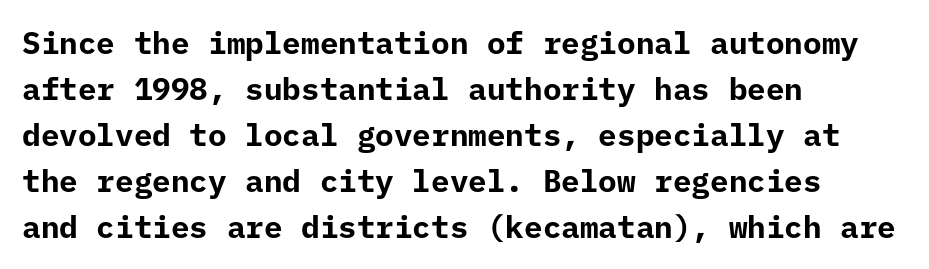
{"serif": "no", "italic": "no", "bold": "yes", "weight": "bold", "width": "normal", "stroke_contrast": "low", "x_height": "medium", "monospaced": "yes", "underline": "no", "align": "left", "line_spacing": "normal", "line_spacing_ratio": 1.48, "letter_spacing": "normal", "letter_spacing_em": 0.0, "glyph_px": 31}
